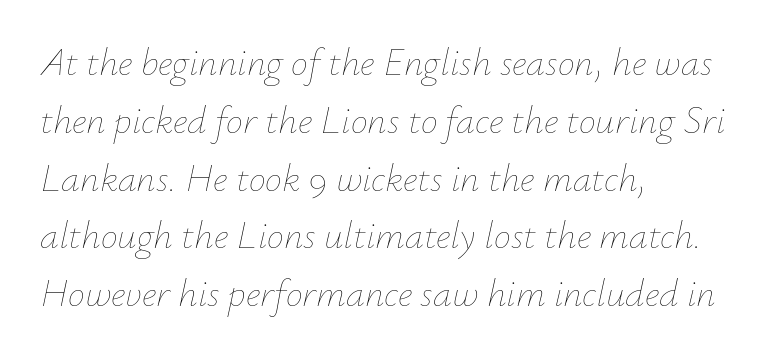
{"italic": "yes", "lean": "right", "slant_degrees": 12, "bold": "no", "weight": "thin", "width": "normal", "stroke_contrast": "low", "x_height": "small", "monospaced": "no", "underline": "no", "align": "left", "line_spacing": "normal", "line_spacing_ratio": 1.52, "letter_spacing": "normal", "letter_spacing_em": 0.0, "glyph_px": 38}
